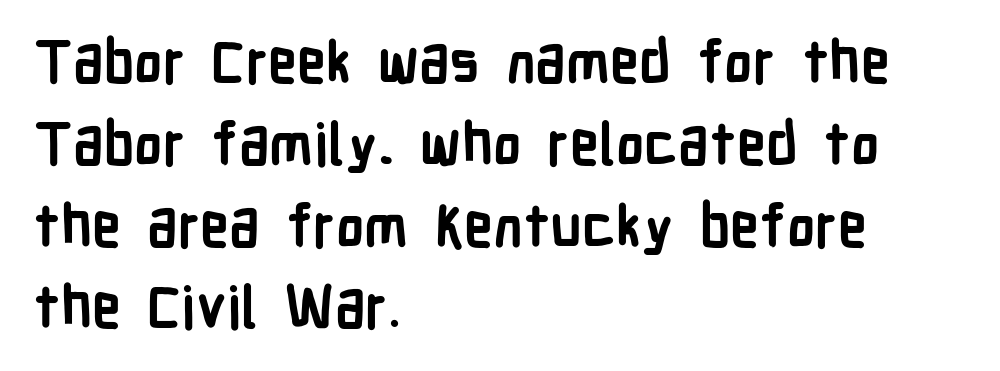
{"serif": "no", "italic": "no", "bold": "yes", "weight": "semibold", "width": "condensed", "stroke_contrast": "low", "x_height": "medium", "monospaced": "no", "underline": "no", "align": "left", "line_spacing": "normal", "line_spacing_ratio": 1.41, "letter_spacing": "normal", "letter_spacing_em": 0.0, "glyph_px": 58}
